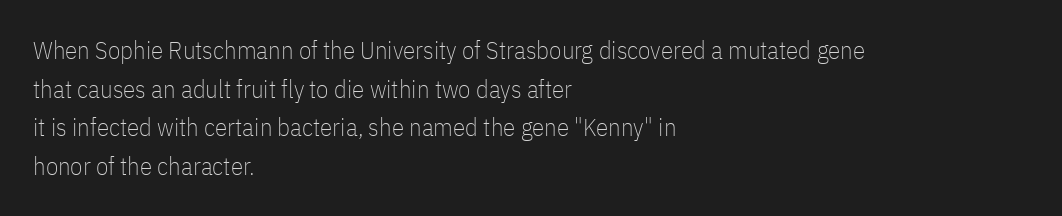
Q: Is the text bold? A: No.
Q: Is the text italic (slanted)? A: No, it is upright.
Q: Is the text underlined? A: No.
Q: How is the paragraph aligned? A: Left-aligned.
Q: Is the spacing between letters normal or unusually wide? A: Normal.
Q: Is the spacing between lines tight, normal or loose? A: Normal.
